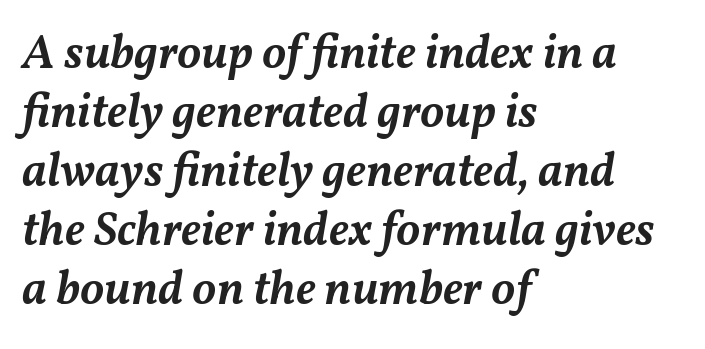
The image shows 48 px semibold type, italic (leaning right); set left-aligned, line spacing 1.23x, normal letter spacing, not underlined; medium stroke contrast and a medium x-height.
